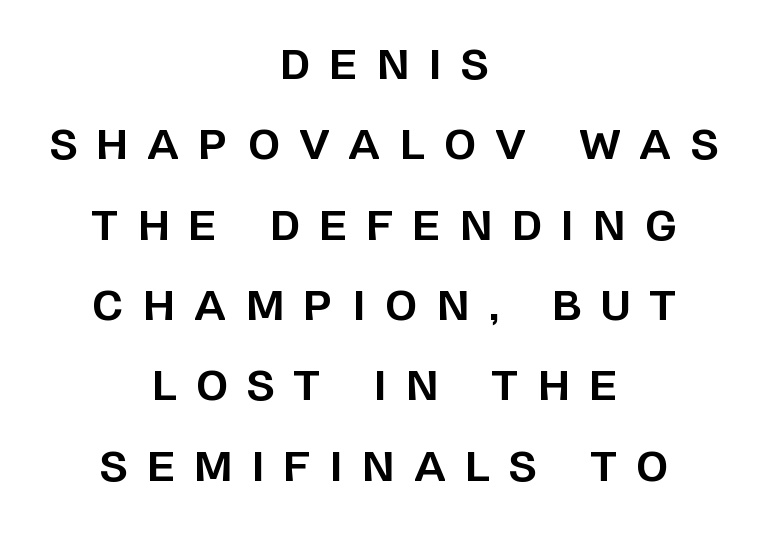
Plain, unruled lines of type. It's the straight-up-and-down kind of type. Nope, no serifs anywhere on these letters. Every row of glyphs is offset so its center matches the block's center.
